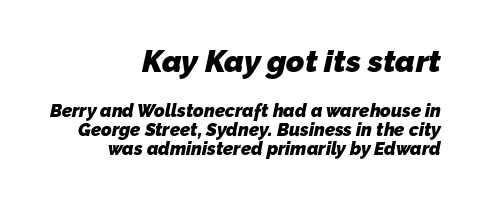
Here the designer chose a conventional face with non-uniform glyph widths. In CSS terms this would be text-align: right. If you squint, the top block still reads clearly — it's the larger of the two. Notice how thick the strokes are: this is what a full bold looks like. Words appear dense and cohesive because spacing is normal.
